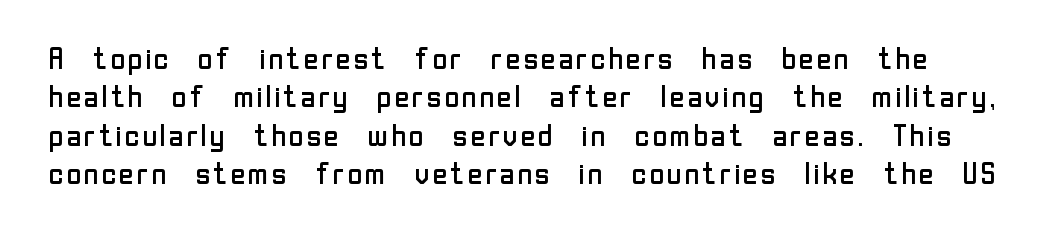
Q: Is the text bold? A: No.
Q: Is the text italic (slanted)? A: No, it is upright.
Q: Is the typeface a serif or a sans-serif typeface? A: Sans-serif.
Q: Is the text underlined? A: No.
Q: Is the spacing between letters normal or unusually wide? A: Normal.
Q: Is the spacing between lines tight, normal or loose? A: Normal.
Q: Width (condensed, normal, or wide)? A: Normal.
Q: Stroke contrast? A: Low.
Q: x-height? A: Medium.
Q: Monospaced? A: No.
